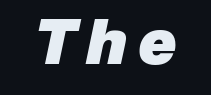
Q: Is the text bold? A: Yes.
Q: Is the text italic (slanted)? A: Yes, it leans right by about 12 degrees.
Q: Is the text underlined? A: No.
Q: Width (condensed, normal, or wide)? A: Normal.
Q: Stroke contrast? A: Low.
Q: x-height? A: Medium.
Q: Monospaced? A: No.
